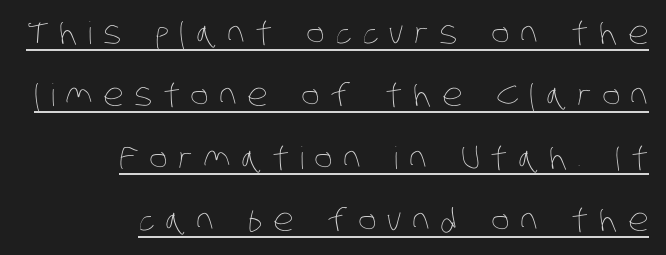
The image shows 31 px thin, condensed type; set right-aligned, loose line spacing (2.01x), unusually wide letter spacing (+0.34 em), underlined; low stroke contrast and a large x-height.
